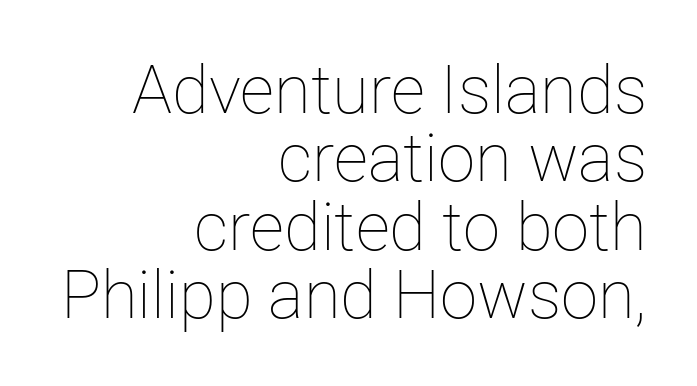
{"italic": "no", "bold": "no", "weight": "thin", "width": "normal", "stroke_contrast": "low", "x_height": "medium", "monospaced": "no", "underline": "no", "align": "right", "line_spacing": "tight", "line_spacing_ratio": 1.02, "letter_spacing": "normal", "letter_spacing_em": 0.0, "glyph_px": 67}
